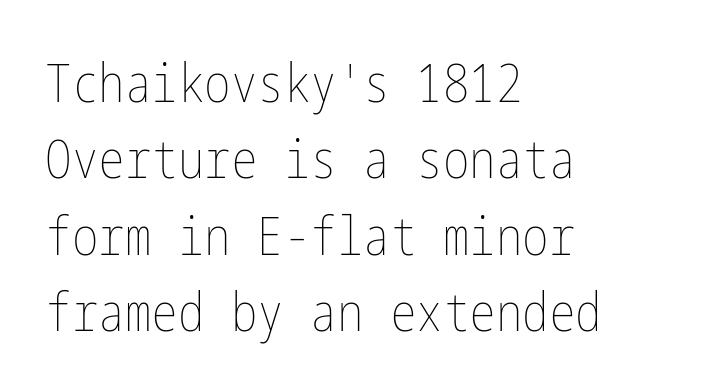
{"italic": "no", "bold": "no", "weight": "thin", "width": "condensed", "stroke_contrast": "low", "x_height": "medium", "underline": "no", "align": "left", "line_spacing": "normal", "line_spacing_ratio": 1.44, "letter_spacing": "normal", "letter_spacing_em": 0.0, "glyph_px": 53}
